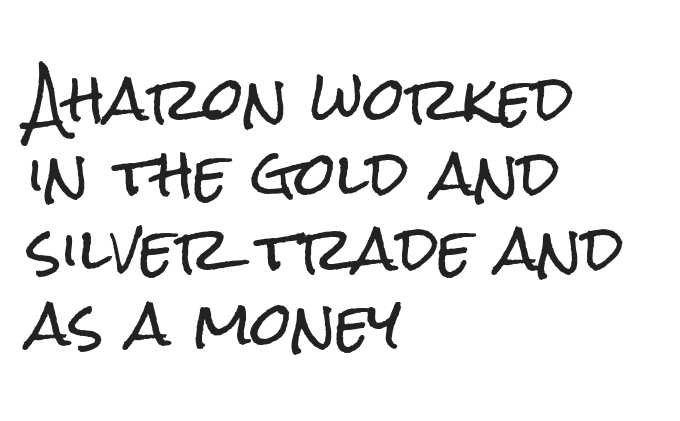
{"serif": "no", "italic": "no", "width": "condensed", "stroke_contrast": "low", "x_height": "medium", "monospaced": "no", "underline": "no", "align": "left", "line_spacing": "normal", "line_spacing_ratio": 1.27, "letter_spacing": "normal", "letter_spacing_em": 0.0, "glyph_px": 59}
